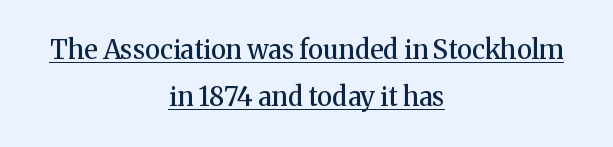
Q: Is the text bold? A: Semi-bold.
Q: Is the text italic (slanted)? A: No, it is upright.
Q: Is the text underlined? A: Yes.
Q: How is the paragraph aligned? A: Centered.
Q: Is the spacing between letters normal or unusually wide? A: Normal.
